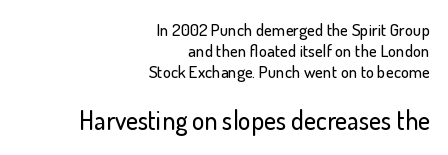
{"italic": "no", "underline": "no", "align": "right", "line_spacing": "normal", "line_spacing_ratio": 1.25, "letter_spacing": "normal", "letter_spacing_em": 0.0, "larger_block": "second", "size_ratio": 1.53, "glyph_px": 26}
